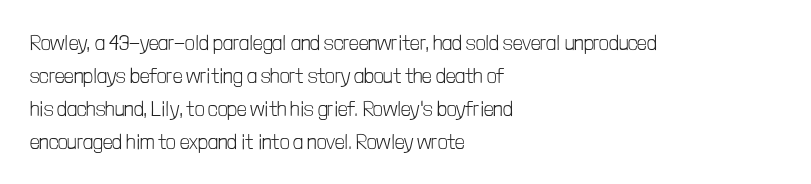
No italicization has been applied; the sample stays upright. This rendering features lettering with no underline. Summary of weight: not heavy and not bold. The typesetter chose a ragged-right arrangement here. The vertical gap from one line to the next is medium.
